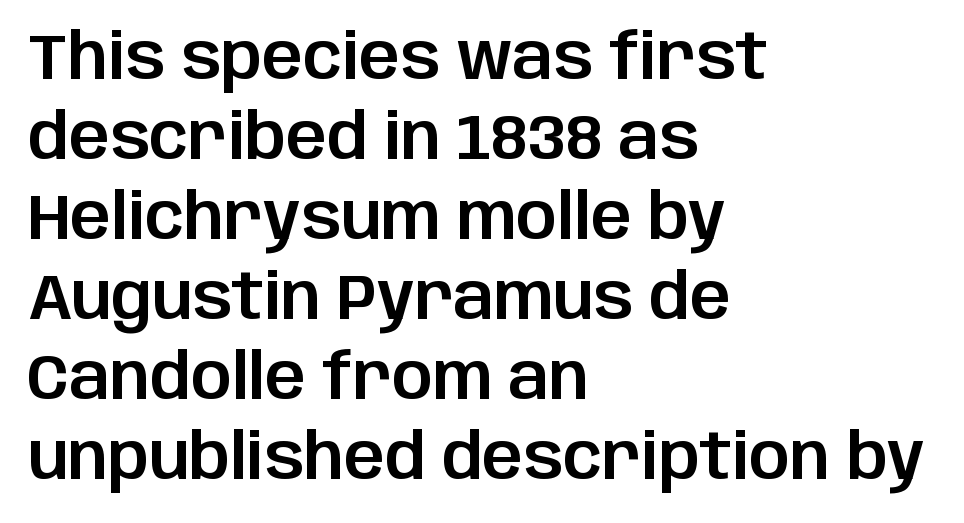
Q: Is the text italic (slanted)? A: No, it is upright.
Q: Is the typeface a serif or a sans-serif typeface? A: Sans-serif.
Q: Is the text underlined? A: No.
Q: How is the paragraph aligned? A: Left-aligned.
Q: Is the spacing between letters normal or unusually wide? A: Normal.
Q: Is the spacing between lines tight, normal or loose? A: Normal.
Q: Width (condensed, normal, or wide)? A: Normal.
Q: Stroke contrast? A: Low.
Q: x-height? A: Large.
Q: Monospaced? A: No.
